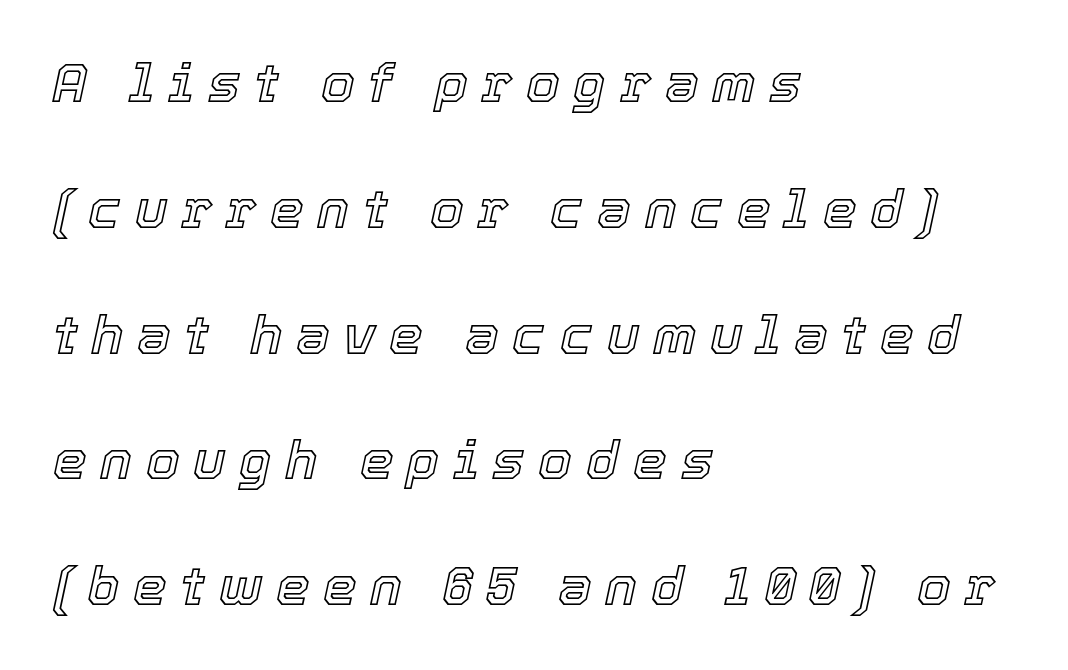
The image shows 54 px text type, italic (leaning right); set left-aligned, loose line spacing (2.33x), unusually wide letter spacing (+0.25 em), not underlined; a medium x-height.
